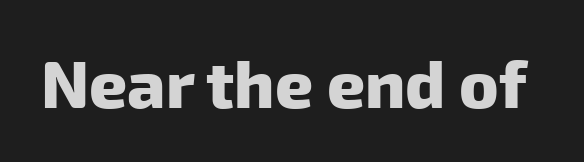
Q: Is the text bold? A: Yes.
Q: Is the typeface a serif or a sans-serif typeface? A: Sans-serif.
Q: Is the text underlined? A: No.
Q: Is the spacing between letters normal or unusually wide? A: Normal.
Q: Width (condensed, normal, or wide)? A: Normal.
Q: Stroke contrast? A: Low.
Q: x-height? A: Medium.
Q: Monospaced? A: No.
